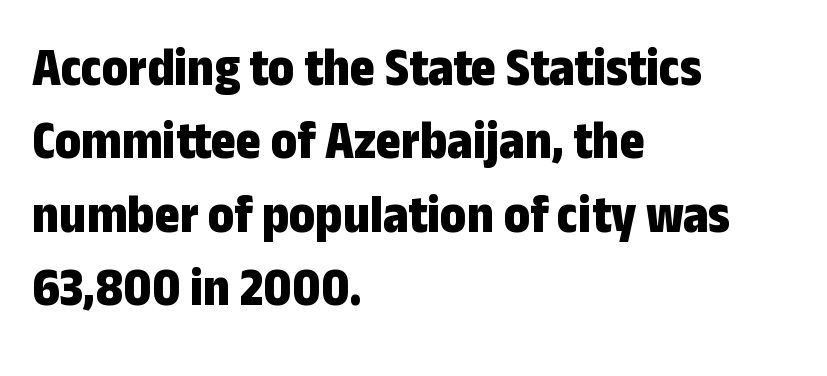
{"serif": "no", "italic": "no", "bold": "yes", "weight": "bold", "width": "condensed", "stroke_contrast": "low", "x_height": "medium", "monospaced": "no", "underline": "no", "align": "left", "line_spacing": "normal", "line_spacing_ratio": 1.36, "letter_spacing": "normal", "letter_spacing_em": 0.0, "glyph_px": 54}
